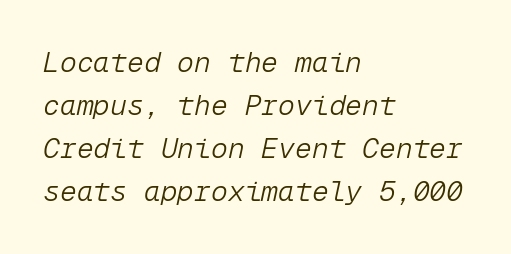
The image shows 28 px light type, italic (leaning right), monospaced; set left-aligned, normal line spacing (1.54x), normal letter spacing, not underlined; low stroke contrast and a medium x-height.
